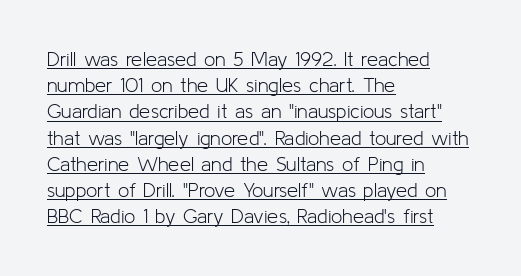
{"italic": "no", "bold": "no", "underline": "yes", "align": "left", "line_spacing": "normal", "line_spacing_ratio": 1.31, "letter_spacing": "normal", "letter_spacing_em": 0.0, "glyph_px": 20}
